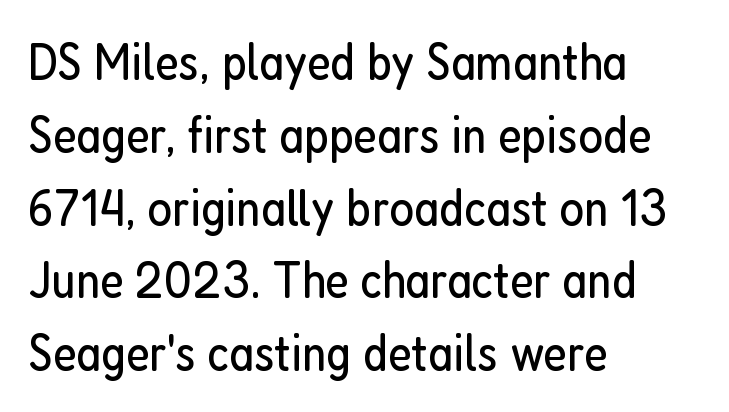
Q: Is the text bold? A: No.
Q: Is the text italic (slanted)? A: No, it is upright.
Q: Is the typeface a serif or a sans-serif typeface? A: Sans-serif.
Q: Is the text underlined? A: No.
Q: How is the paragraph aligned? A: Left-aligned.
Q: Is the spacing between letters normal or unusually wide? A: Normal.
Q: Is the spacing between lines tight, normal or loose? A: Normal.
Q: Width (condensed, normal, or wide)? A: Condensed.
Q: Stroke contrast? A: Low.
Q: x-height? A: Medium.
Q: Monospaced? A: No.
